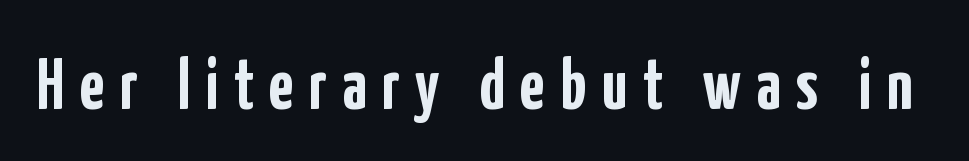
The image shows 72 px semibold, condensed sans-serif type, upright; set unusually wide letter spacing (+0.21 em), not underlined; low stroke contrast and a medium x-height.
